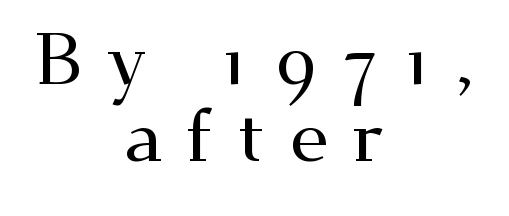
The image shows 73 px wide serif type, upright; set centered, tight line spacing (1.06x), unusually wide letter spacing (+0.33 em), not underlined; medium stroke contrast and a small x-height.
